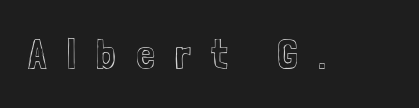
The typography opts for an upright posture over an oblique one. Check under the words: just untouched page. Character widths vary here, with narrow letters taking less room than wide ones. Is the letter spacing exaggerated? Yes — the characters are pushed far apart.
